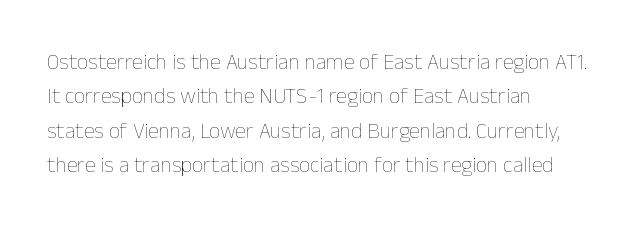
{"italic": "no", "bold": "no", "underline": "no", "align": "left", "line_spacing": "normal", "line_spacing_ratio": 1.56, "letter_spacing": "normal", "letter_spacing_em": 0.0, "glyph_px": 22}
